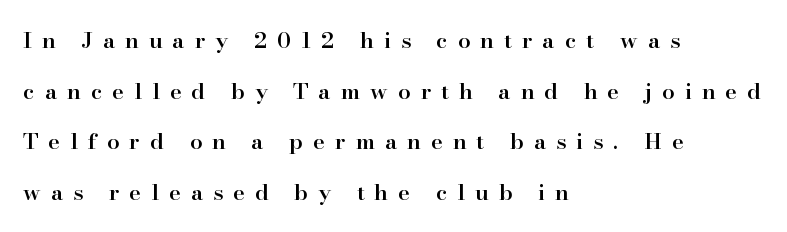
{"italic": "no", "bold": "semi", "underline": "no", "align": "left", "line_spacing": "loose", "line_spacing_ratio": 2.3, "letter_spacing": "wide", "letter_spacing_em": 0.46, "glyph_px": 22}
